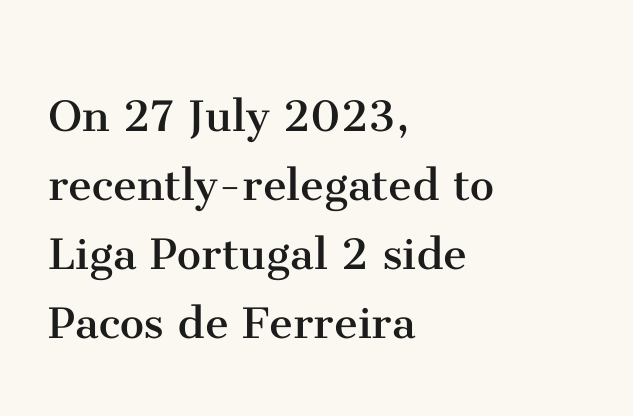
Q: Is the text bold? A: No.
Q: Is the text italic (slanted)? A: No, it is upright.
Q: Is the typeface a serif or a sans-serif typeface? A: Serif.
Q: Is the text underlined? A: No.
Q: How is the paragraph aligned? A: Left-aligned.
Q: Is the spacing between letters normal or unusually wide? A: Normal.
Q: Is the spacing between lines tight, normal or loose? A: Normal.
Q: Width (condensed, normal, or wide)? A: Normal.
Q: Stroke contrast? A: Medium.
Q: x-height? A: Medium.
Q: Monospaced? A: No.
